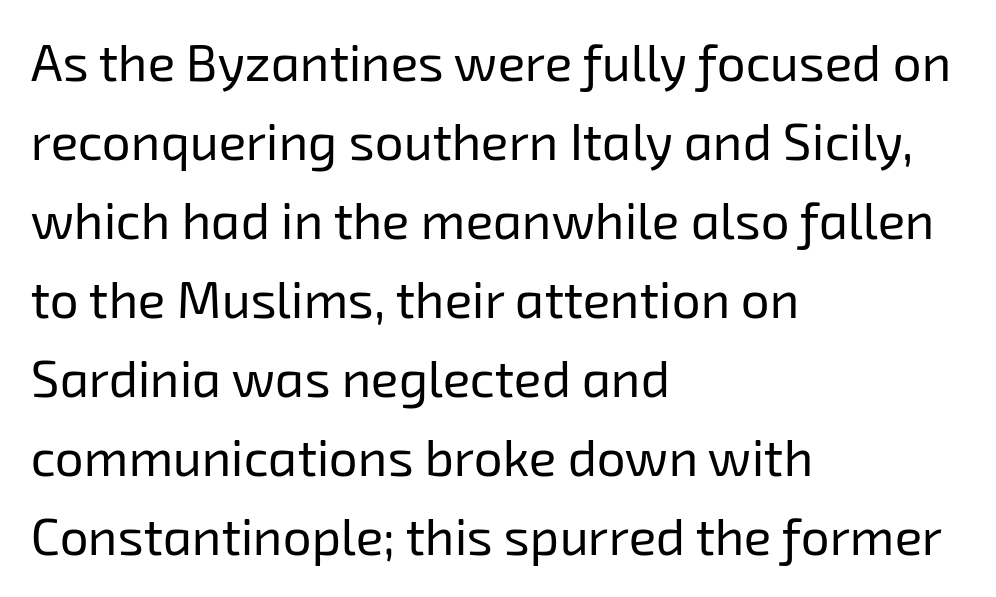
{"serif": "no", "bold": "no", "weight": "regular", "width": "normal", "stroke_contrast": "low", "x_height": "medium", "monospaced": "no", "underline": "no", "align": "left", "line_spacing": "normal", "line_spacing_ratio": 1.55, "letter_spacing": "normal", "letter_spacing_em": 0.0, "glyph_px": 51}
